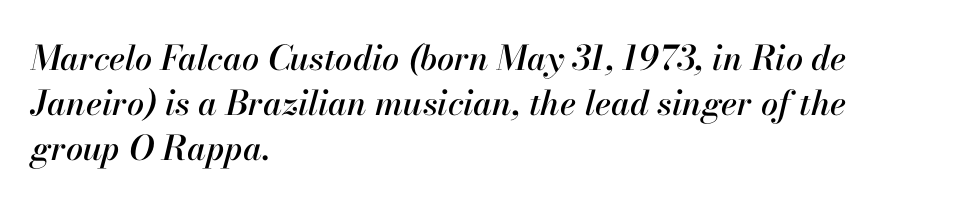
The image shows 34 px text type, italic (leaning right); set left-aligned, normal line spacing (1.33x), normal letter spacing, not underlined; high stroke contrast and a small x-height.
